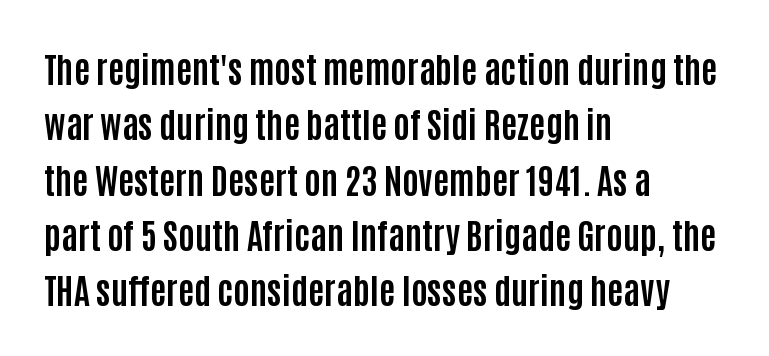
Q: Is the text bold? A: Yes.
Q: Is the text italic (slanted)? A: No, it is upright.
Q: Is the typeface a serif or a sans-serif typeface? A: Sans-serif.
Q: Is the text underlined? A: No.
Q: How is the paragraph aligned? A: Left-aligned.
Q: Is the spacing between letters normal or unusually wide? A: Normal.
Q: Is the spacing between lines tight, normal or loose? A: Normal.
Q: Width (condensed, normal, or wide)? A: Condensed.
Q: Stroke contrast? A: Low.
Q: x-height? A: Large.
Q: Monospaced? A: No.
